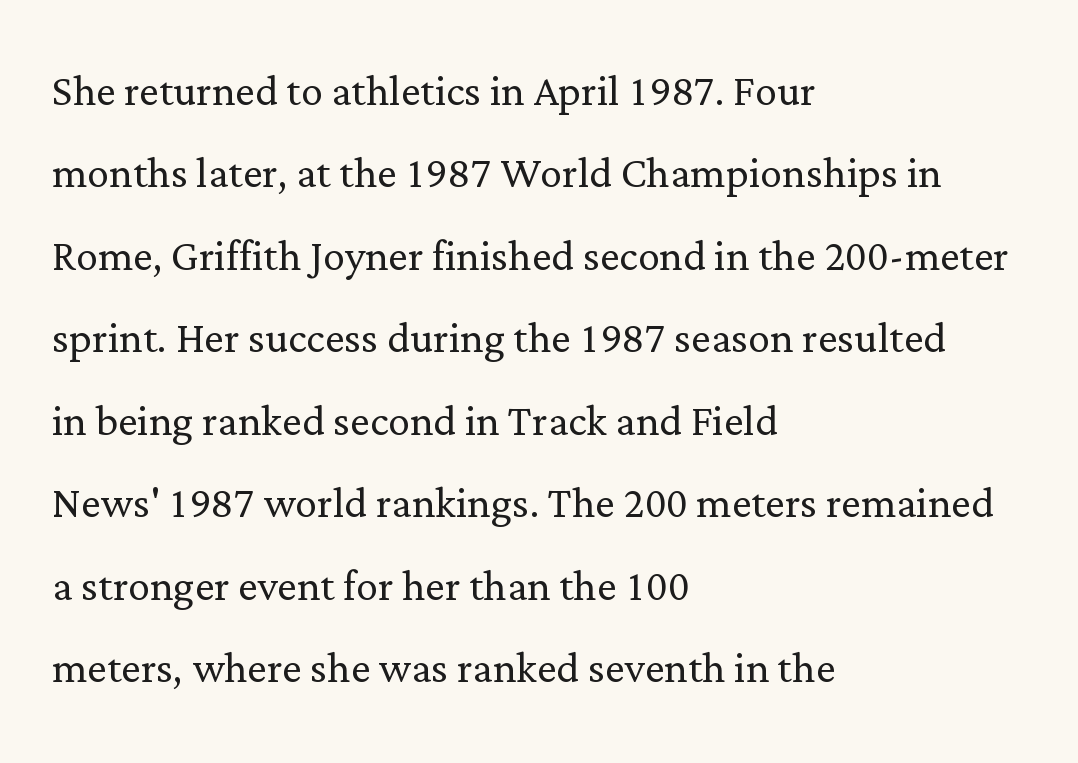
The image shows 55 px light serif type, upright; set left-aligned, normal line spacing (1.5x), normal letter spacing, not underlined; low stroke contrast and a medium x-height.
